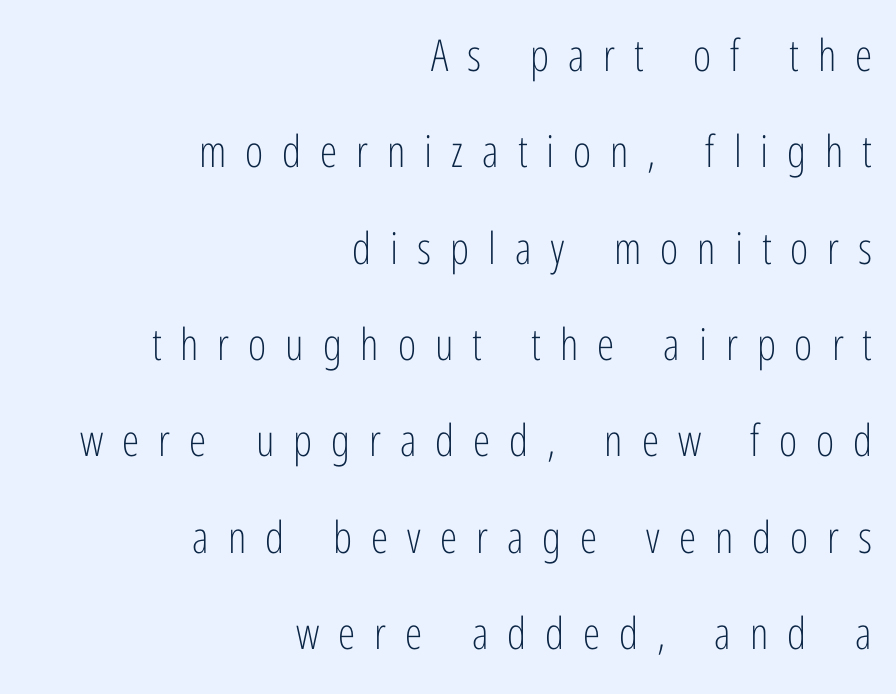
Each letter's strokes conclude bluntly, with no projecting serifs. The type sits square on the baseline with zero lean. Weight: in the light-to-regular range. Visually the block forms a straight wall on the right and a jagged coastline on the left.
